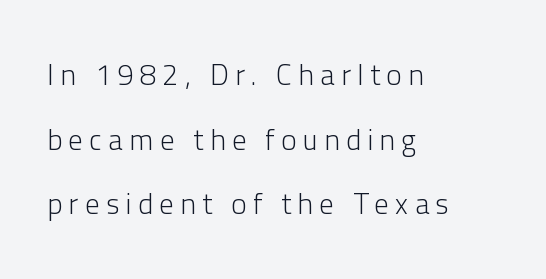
{"serif": "no", "italic": "no", "bold": "no", "weight": "light", "width": "normal", "stroke_contrast": "low", "x_height": "medium", "monospaced": "no", "underline": "no", "align": "left", "line_spacing": "loose", "line_spacing_ratio": 2.23, "letter_spacing": "wide", "letter_spacing_em": 0.22, "glyph_px": 29}
